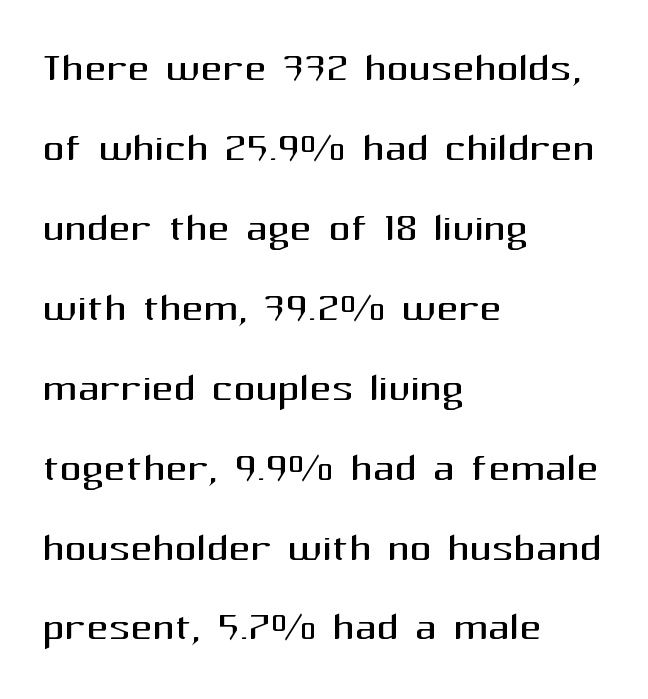
Q: Is the text bold? A: No.
Q: Is the text italic (slanted)? A: No, it is upright.
Q: Is the typeface a serif or a sans-serif typeface? A: Sans-serif.
Q: Is the text underlined? A: No.
Q: How is the paragraph aligned? A: Left-aligned.
Q: Is the spacing between letters normal or unusually wide? A: Normal.
Q: Is the spacing between lines tight, normal or loose? A: Normal.
Q: Width (condensed, normal, or wide)? A: Normal.
Q: Stroke contrast? A: Medium.
Q: x-height? A: Medium.
Q: Monospaced? A: No.
